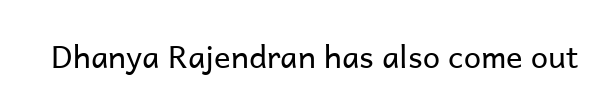
Varying glyph widths throughout — classic text-font behaviour. This sample uses plain, unmodified letter spacing. Nobody drew a line under any word here. Summary of weight: not heavy and not bold.
